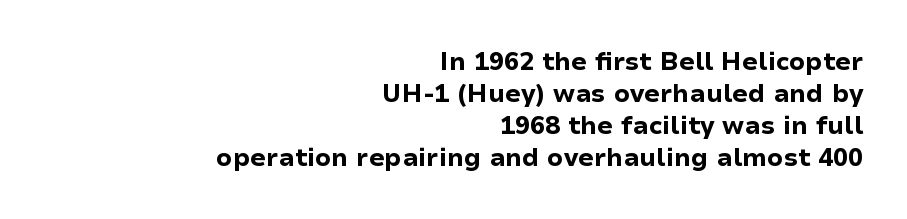
Q: Is the text bold? A: Yes.
Q: Is the text italic (slanted)? A: No, it is upright.
Q: Is the text underlined? A: No.
Q: How is the paragraph aligned? A: Right-aligned.
Q: Is the spacing between letters normal or unusually wide? A: Normal.
Q: Is the spacing between lines tight, normal or loose? A: Normal.
